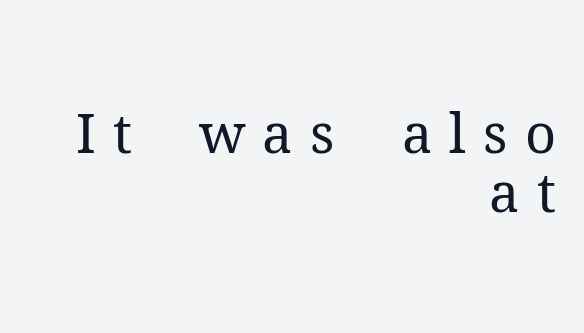
Q: Is the text bold? A: No.
Q: Is the text italic (slanted)? A: No, it is upright.
Q: Is the typeface a serif or a sans-serif typeface? A: Serif.
Q: Is the text underlined? A: No.
Q: How is the paragraph aligned? A: Right-aligned.
Q: Is the spacing between letters normal or unusually wide? A: Unusually wide.
Q: Is the spacing between lines tight, normal or loose? A: Tight.
Q: Width (condensed, normal, or wide)? A: Normal.
Q: Stroke contrast? A: Medium.
Q: x-height? A: Medium.
Q: Monospaced? A: No.
